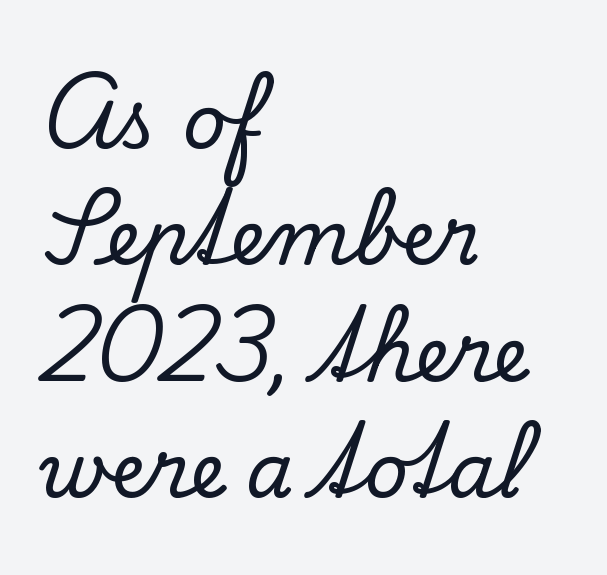
Q: Is the text italic (slanted)? A: Yes.
Q: Is the typeface a serif or a sans-serif typeface? A: Serif.
Q: Is the text underlined? A: No.
Q: How is the paragraph aligned? A: Left-aligned.
Q: Is the spacing between letters normal or unusually wide? A: Normal.
Q: Is the spacing between lines tight, normal or loose? A: Normal.
Q: Width (condensed, normal, or wide)? A: Normal.
Q: Stroke contrast? A: Low.
Q: x-height? A: Small.
Q: Monospaced? A: No.
